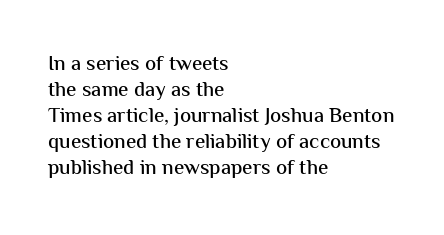
{"italic": "no", "underline": "no", "align": "left", "line_spacing_ratio": 1.24, "letter_spacing": "normal", "letter_spacing_em": 0.0, "glyph_px": 21}
